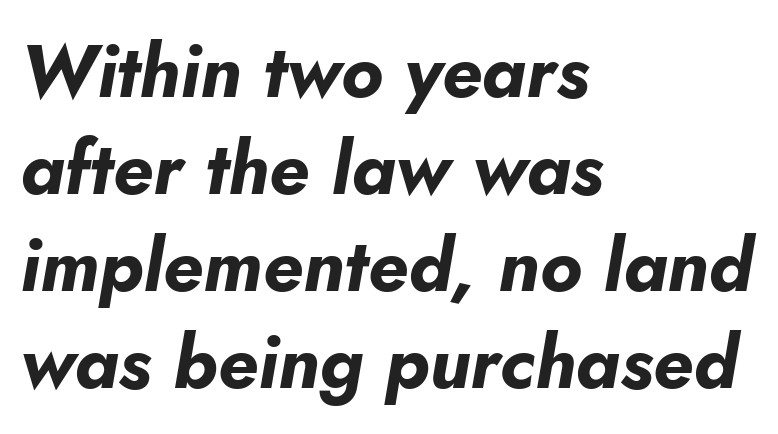
Q: Is the text bold? A: Yes.
Q: Is the text italic (slanted)? A: Yes, it leans right by about 10 degrees.
Q: Is the text underlined? A: No.
Q: How is the paragraph aligned? A: Left-aligned.
Q: Is the spacing between letters normal or unusually wide? A: Normal.
Q: Is the spacing between lines tight, normal or loose? A: Normal.
Q: Width (condensed, normal, or wide)? A: Normal.
Q: Stroke contrast? A: Low.
Q: x-height? A: Small.
Q: Monospaced? A: No.
